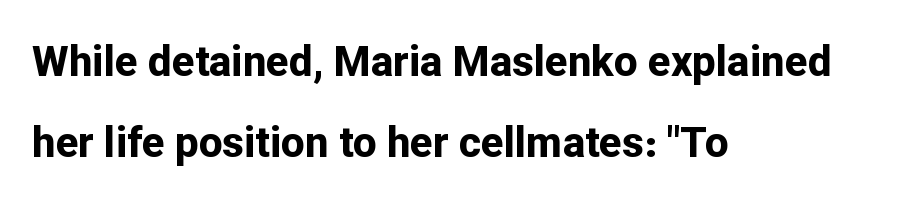
This rendering employs a face without finishing strokes, i.e., a sans-serif. The letters advance in unequal steps, a hallmark of proportional type. Students, observe: this is what heavily led, spacious text looks like. Left-aligned paragraph, ragged on the right.
